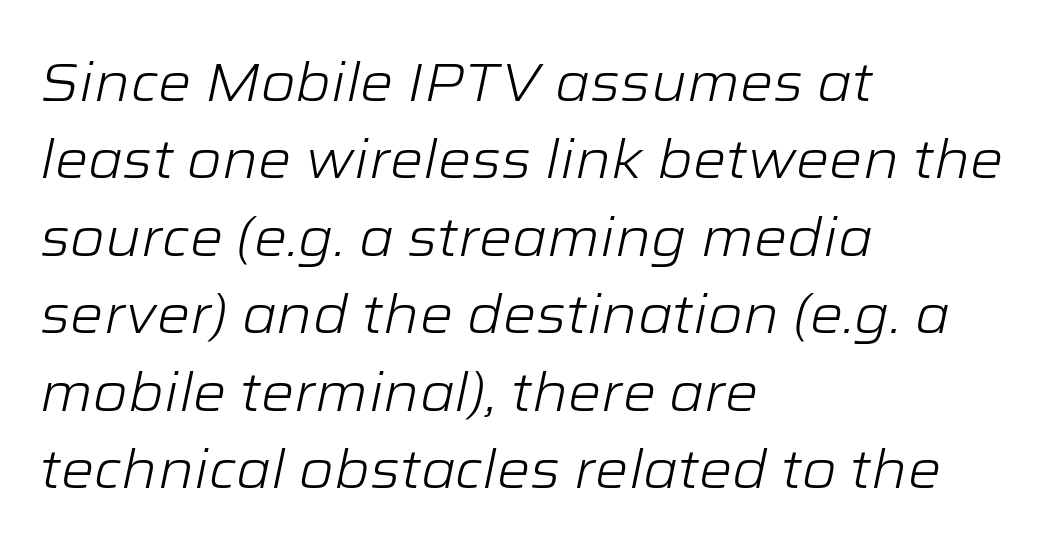
Short note: letters normally spaced. The face used here is proportionally spaced, like ordinary book or web type. The space beneath each line is pristine and unruled. Students, observe: this is what conventionally led text looks like. This reads as an unemphasized weight, regular at the heaviest.
